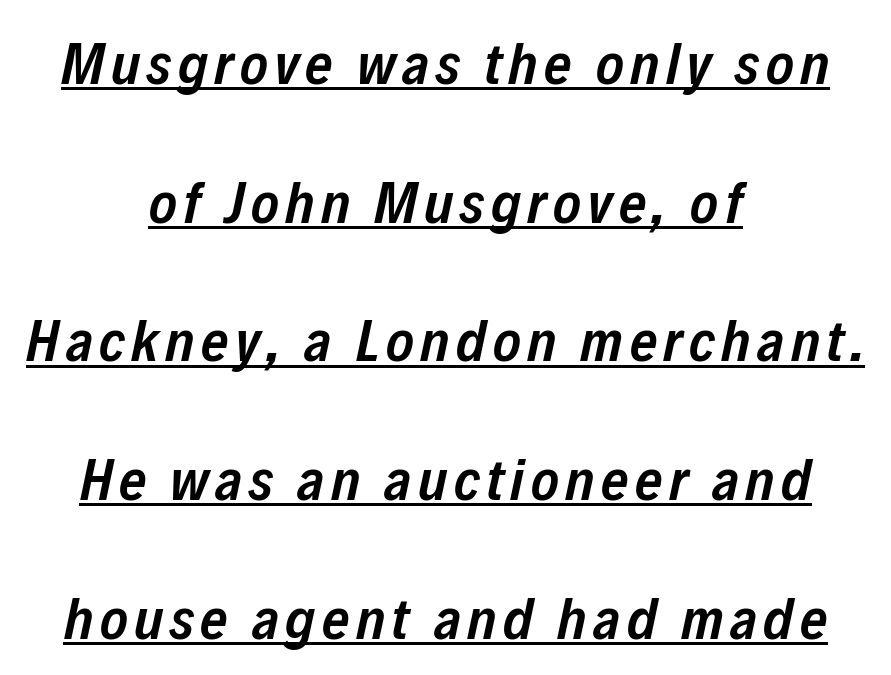
{"italic": "yes", "lean": "right", "slant_degrees": 12, "bold": "semi", "weight": "semibold", "width": "condensed", "stroke_contrast": "low", "x_height": "medium", "monospaced": "no", "underline": "yes", "align": "center", "line_spacing": "loose", "line_spacing_ratio": 2.35, "glyph_px": 59}
